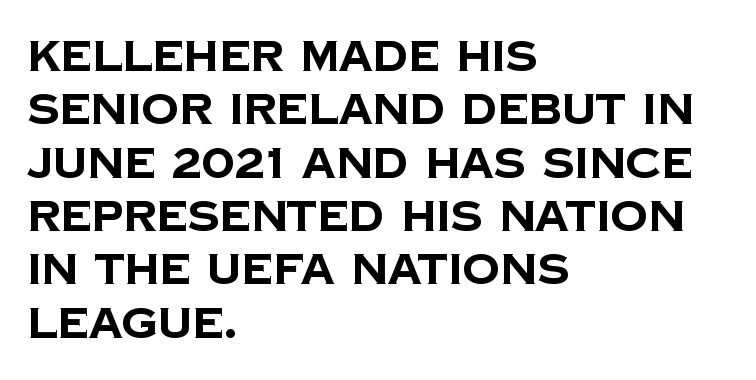
{"serif": "no", "bold": "yes", "weight": "bold", "width": "normal", "stroke_contrast": "low", "x_height": "large", "monospaced": "no", "underline": "no", "align": "left", "line_spacing": "normal", "line_spacing_ratio": 1.27, "letter_spacing": "normal", "letter_spacing_em": 0.0, "glyph_px": 42}
